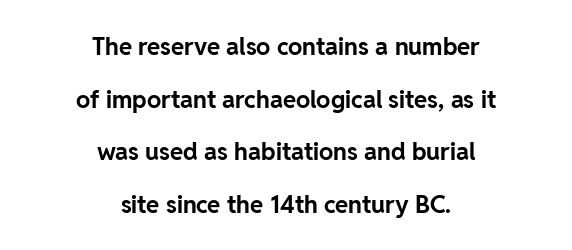
The image shows 24 px bold type, upright; set centered, loose line spacing (2.19x), normal letter spacing, not underlined.
